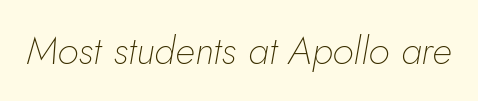
Decoration check: the copy has no underline. These lines are rendered in a variable-pitch font. In terms of posture, this sample is oblique. Between one letter and the next there's only the usual sliver of space.
